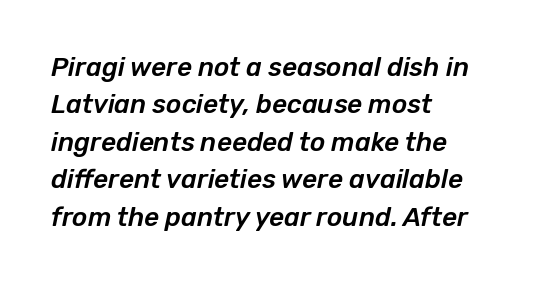
{"italic": "yes", "lean": "right", "slant_degrees": 12, "underline": "no", "align": "left", "line_spacing": "normal", "line_spacing_ratio": 1.44, "letter_spacing": "normal", "letter_spacing_em": 0.0, "glyph_px": 26}
